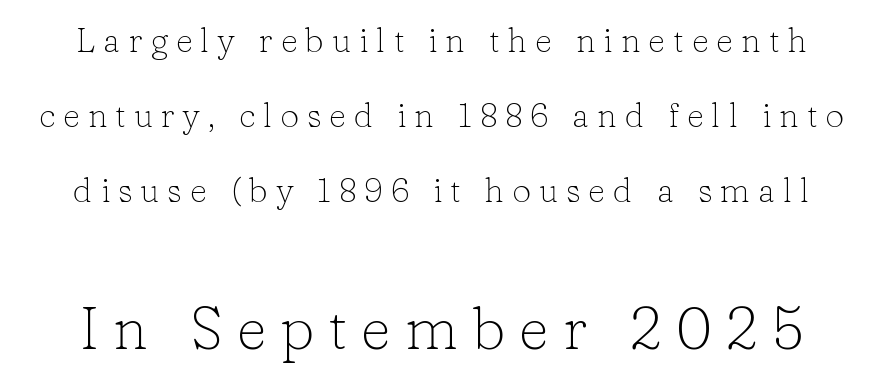
Serifs: yes, visible at the terminals of the letterforms. This sample has the flowing, uneven cadence of proportional lettering. The passage shown stacks its lines with a broad gap. Italic? Not at all — the glyphs are vertical. Two sizes are in play, and the larger belongs to the second block.
